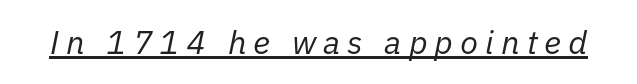
The image shows 33 px regular-weight type, italic (leaning right); set unusually wide letter spacing (+0.21 em), underlined; low stroke contrast and a medium x-height.
